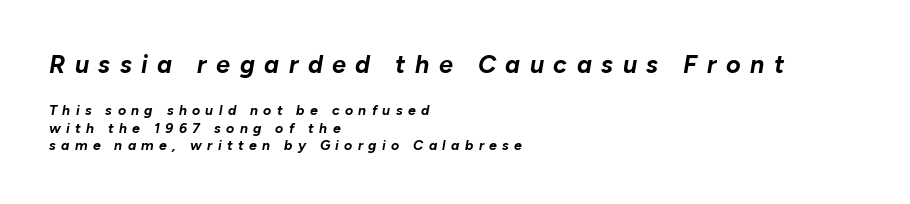
Q: Is the text bold? A: Yes.
Q: Is the text italic (slanted)? A: Yes, it leans right by about 10 degrees.
Q: Is the text underlined? A: No.
Q: How is the paragraph aligned? A: Left-aligned.
Q: Is the spacing between letters normal or unusually wide? A: Unusually wide.
Q: Is the spacing between lines tight, normal or loose? A: Normal.
Q: Which block of text is set in a larger size, the first (top) or the second (bottom)? A: The first (top) one.
